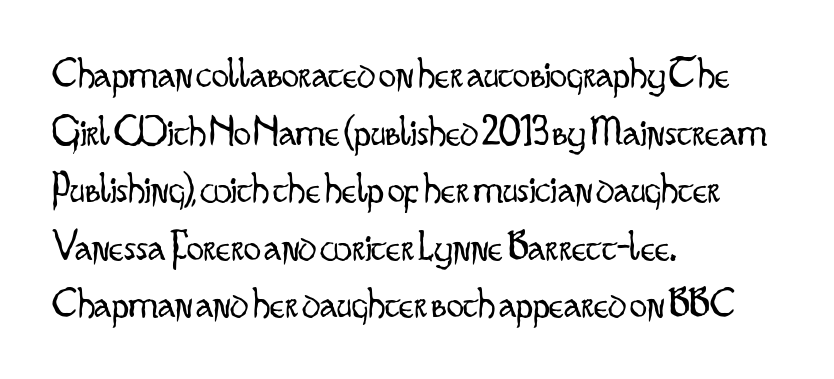
Q: Is the text bold? A: No.
Q: Is the text italic (slanted)? A: No, it is upright.
Q: Is the typeface a serif or a sans-serif typeface? A: Sans-serif.
Q: Is the text underlined? A: No.
Q: How is the paragraph aligned? A: Left-aligned.
Q: Is the spacing between letters normal or unusually wide? A: Normal.
Q: Is the spacing between lines tight, normal or loose? A: Normal.
Q: Width (condensed, normal, or wide)? A: Condensed.
Q: Stroke contrast? A: Low.
Q: x-height? A: Small.
Q: Monospaced? A: No.
